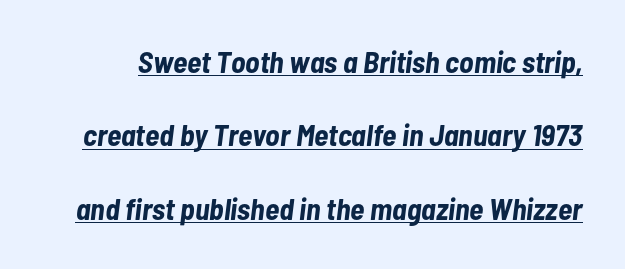
Q: Is the text bold? A: Yes.
Q: Is the text italic (slanted)? A: Yes, it leans right by about 7 degrees.
Q: Is the text underlined? A: Yes.
Q: Is the spacing between letters normal or unusually wide? A: Normal.
Q: Is the spacing between lines tight, normal or loose? A: Loose.
Q: Width (condensed, normal, or wide)? A: Condensed.
Q: Stroke contrast? A: Low.
Q: x-height? A: Medium.
Q: Monospaced? A: No.
